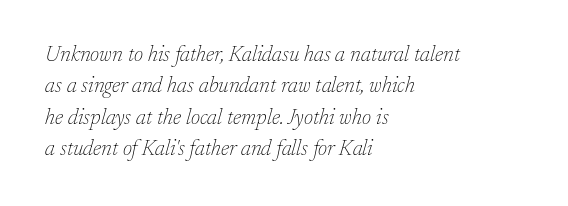
Q: Is the text bold? A: No.
Q: Is the text italic (slanted)? A: Yes, it leans right by about 17 degrees.
Q: Is the text underlined? A: No.
Q: How is the paragraph aligned? A: Left-aligned.
Q: Is the spacing between letters normal or unusually wide? A: Normal.
Q: Is the spacing between lines tight, normal or loose? A: Normal.
